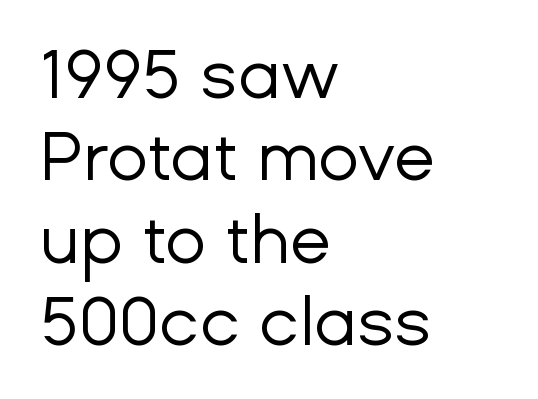
Q: Is the text bold? A: No.
Q: Is the text italic (slanted)? A: No, it is upright.
Q: Is the typeface a serif or a sans-serif typeface? A: Sans-serif.
Q: Is the text underlined? A: No.
Q: How is the paragraph aligned? A: Left-aligned.
Q: Is the spacing between letters normal or unusually wide? A: Normal.
Q: Width (condensed, normal, or wide)? A: Normal.
Q: Stroke contrast? A: Low.
Q: x-height? A: Medium.
Q: Monospaced? A: No.
